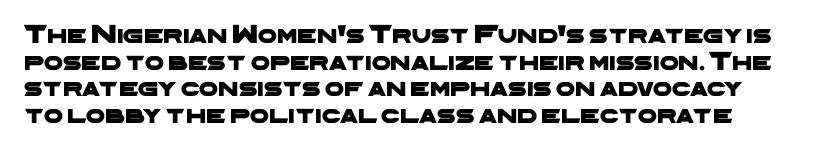
A typesetter would call this zero additional tracking. Rows of type sit shoulder to shoulder in the vertical direction. Nobody drew a line under any word here.
